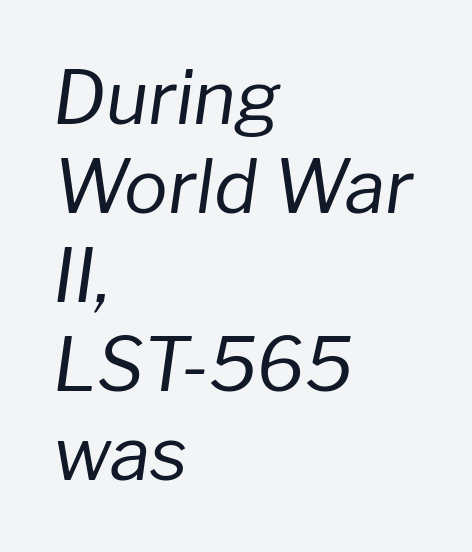
Q: Is the text bold? A: No.
Q: Is the text italic (slanted)? A: Yes, it leans right by about 8 degrees.
Q: Is the text underlined? A: No.
Q: How is the paragraph aligned? A: Left-aligned.
Q: Is the spacing between letters normal or unusually wide? A: Normal.
Q: Width (condensed, normal, or wide)? A: Normal.
Q: Stroke contrast? A: Low.
Q: x-height? A: Medium.
Q: Monospaced? A: No.
